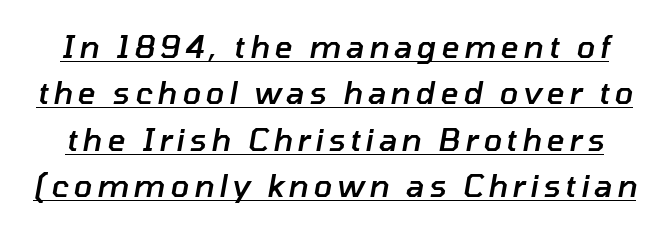
How heavy is the stroke? Medium-heavy — a semibold, shy of bold. The lines sit at an ordinary, default distance from one another. This is underlined copy, the kind a proofreader might mark for attention. Do the characters align in a grid? No, the font is proportional. Rendered with sloped, italic letterforms.
